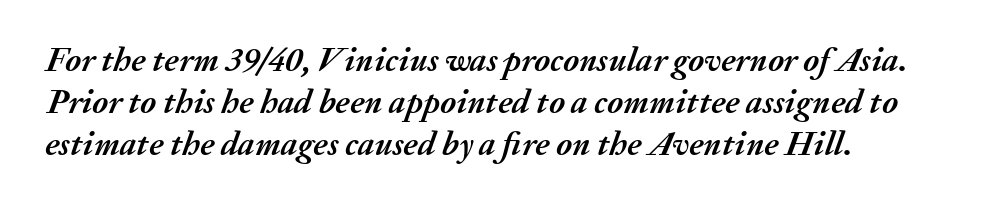
Heavy-handed strokes throughout: this text is bold. No word sits above an underline. The face used here is rendered with its standard letterfit. The rendering applies a slant to the glyphs.
